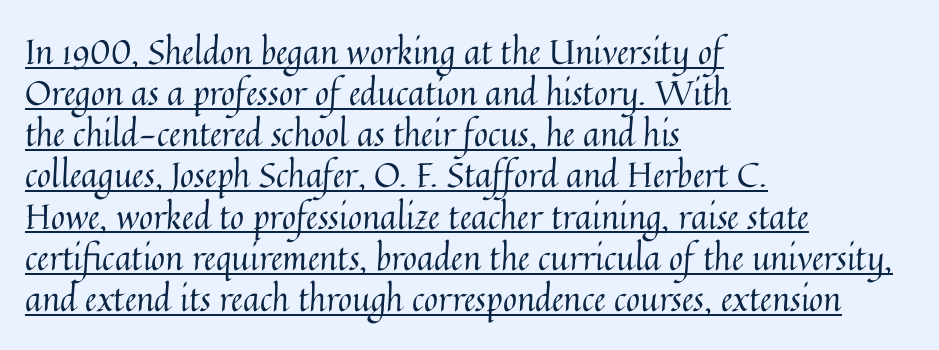
{"bold": "no", "weight": "regular", "width": "normal", "stroke_contrast": "medium", "x_height": "medium", "monospaced": "no", "underline": "yes", "align": "left", "line_spacing_ratio": 1.21, "letter_spacing": "normal", "letter_spacing_em": 0.0, "glyph_px": 34}
